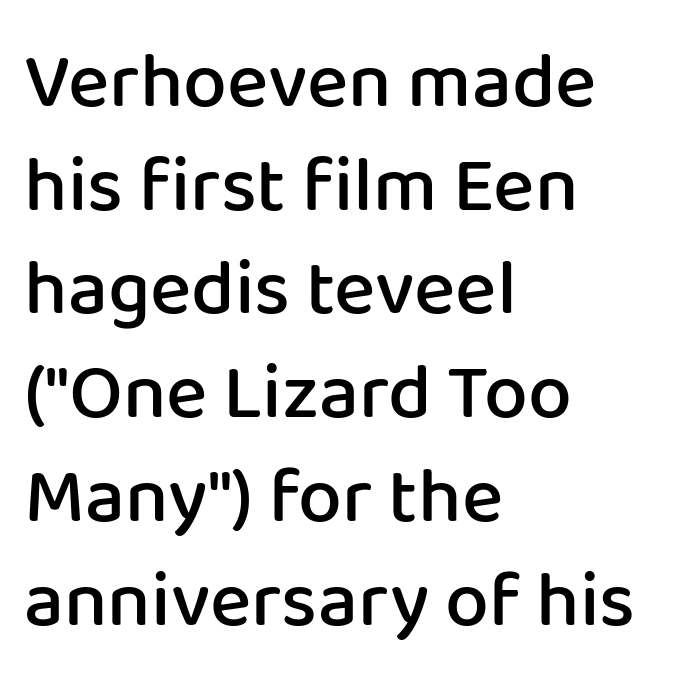
The image shows 78 px semibold sans-serif type, upright; set left-aligned, normal line spacing (1.33x), normal letter spacing, not underlined; low stroke contrast and a medium x-height.
